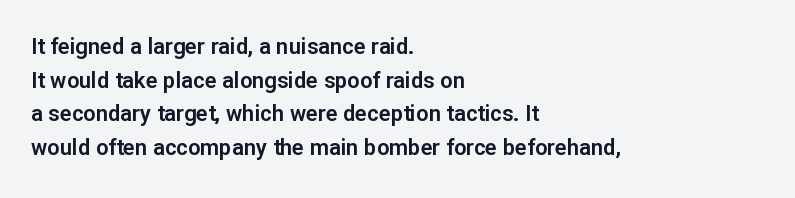
The image shows 22 px text type, upright; set left-aligned, normal line spacing (1.53x), normal letter spacing, not underlined.
